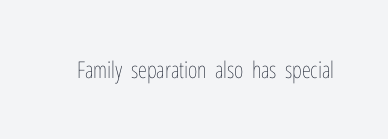
The image shows 23 px text type, upright; set normal letter spacing, not underlined.
